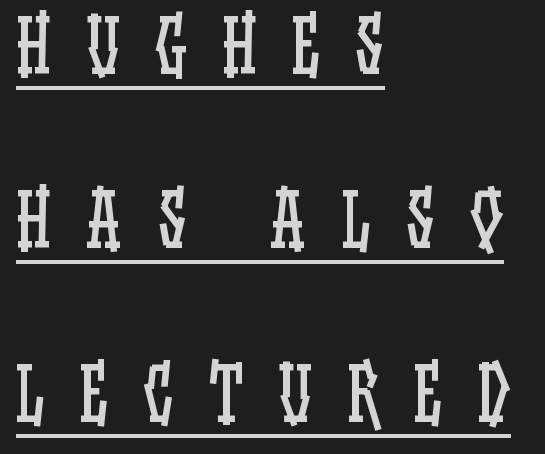
Tracking value appears strongly positive — letters spread wide. Tall strokes in this sample are plumb rather than angled. No chunkiness to these letters — they're not bold. You could not count columns in this text — the font is proportionally spaced.
